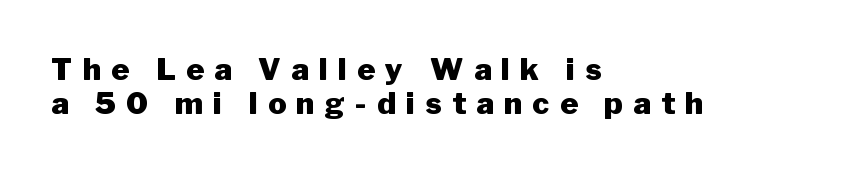
The image shows 30 px heavy sans-serif type, upright; set left-aligned, tight line spacing (1.12x), unusually wide letter spacing (+0.35 em), not underlined; low stroke contrast and a medium x-height.
